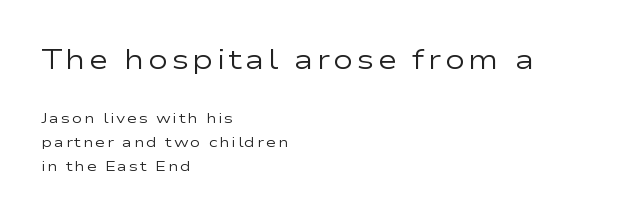
Q: Is the text bold? A: No.
Q: Is the text italic (slanted)? A: No, it is upright.
Q: Is the text underlined? A: No.
Q: How is the paragraph aligned? A: Left-aligned.
Q: Is the spacing between lines tight, normal or loose? A: Normal.
Q: Which block of text is set in a larger size, the first (top) or the second (bottom)? A: The first (top) one.
